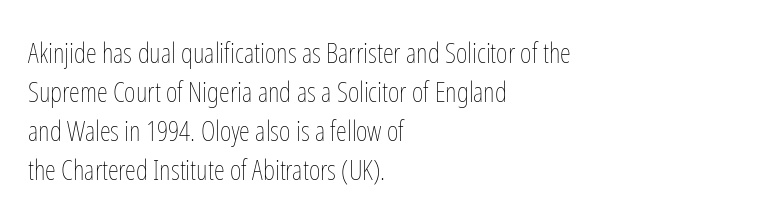
If you measured baseline to baseline, you'd find a middling distance. Weight: not bold — regular or lighter. A typesetter would call this zero additional tracking. No word sits above an underline. Spacing verdict: proportional, widths tailored to each character. Which margin do the lines hug? The left one — the right edge is uneven.
